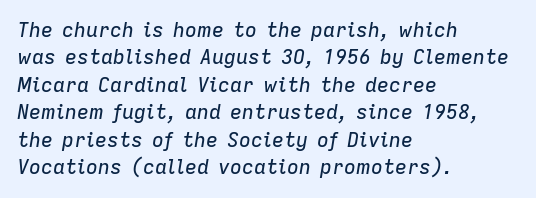
Q: Is the text italic (slanted)? A: Yes, it leans right by about 9 degrees.
Q: Is the text underlined? A: No.
Q: How is the paragraph aligned? A: Left-aligned.
Q: Is the spacing between letters normal or unusually wide? A: Normal.
Q: Is the spacing between lines tight, normal or loose? A: Normal.
